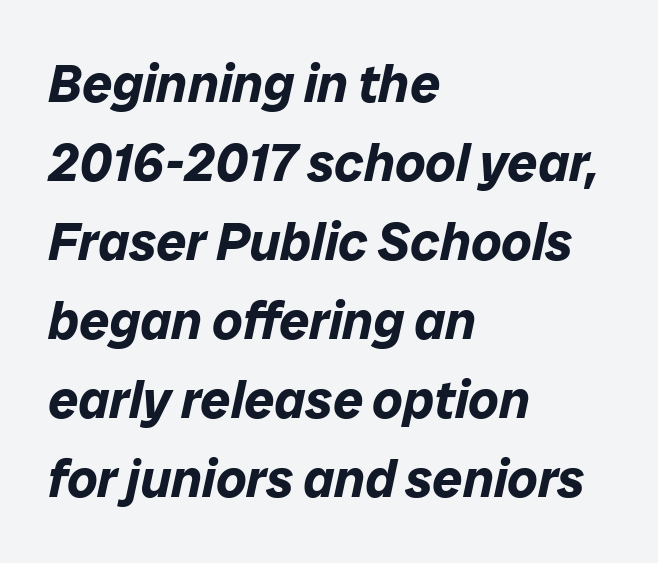
{"italic": "yes", "lean": "right", "slant_degrees": 12, "bold": "yes", "weight": "bold", "width": "normal", "stroke_contrast": "low", "x_height": "medium", "monospaced": "no", "underline": "no", "align": "left", "line_spacing": "normal", "line_spacing_ratio": 1.49, "letter_spacing": "normal", "letter_spacing_em": 0.0, "glyph_px": 53}
